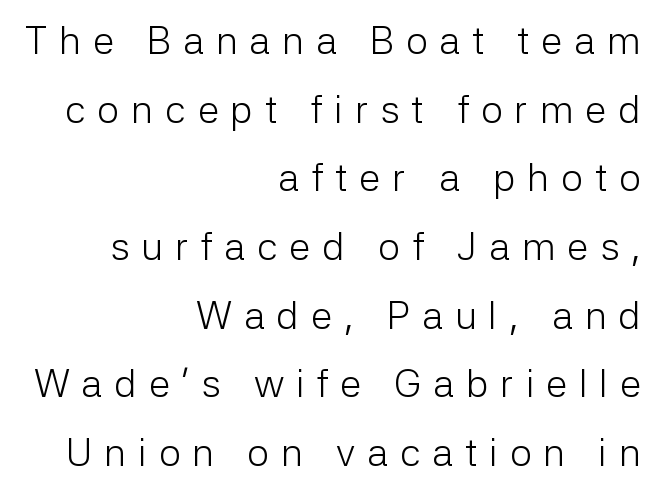
The image shows 39 px light sans-serif type, upright; set right-aligned, line spacing 1.76x, unusually wide letter spacing (+0.3 em), not underlined; low stroke contrast and a medium x-height.
